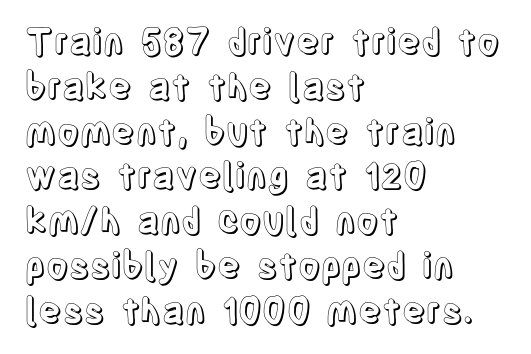
{"italic": "no", "width": "condensed", "x_height": "large", "monospaced": "no", "underline": "no", "align": "left", "line_spacing": "normal", "line_spacing_ratio": 1.28, "letter_spacing": "normal", "letter_spacing_em": 0.0, "glyph_px": 35}
